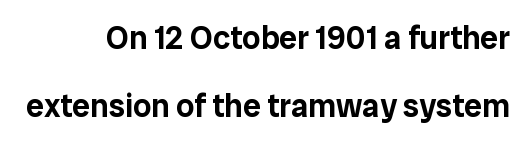
Q: Is the text italic (slanted)? A: No, it is upright.
Q: Is the typeface a serif or a sans-serif typeface? A: Sans-serif.
Q: Is the text underlined? A: No.
Q: How is the paragraph aligned? A: Right-aligned.
Q: Is the spacing between letters normal or unusually wide? A: Normal.
Q: Is the spacing between lines tight, normal or loose? A: Loose.
Q: Width (condensed, normal, or wide)? A: Normal.
Q: Stroke contrast? A: Low.
Q: x-height? A: Medium.
Q: Monospaced? A: No.
